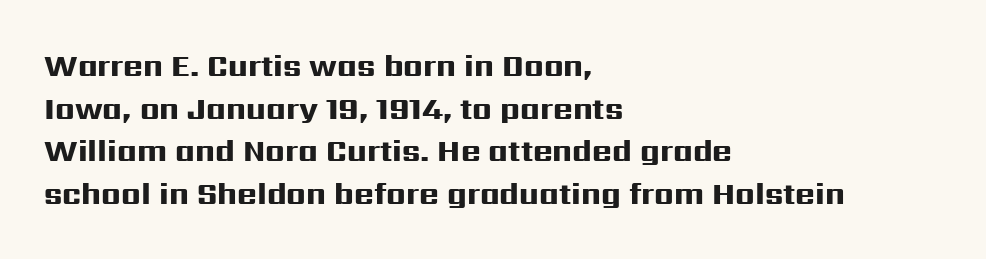
{"serif": "no", "italic": "no", "bold": "yes", "weight": "heavy", "width": "wide", "stroke_contrast": "high", "x_height": "medium", "monospaced": "no", "underline": "no", "align": "left", "line_spacing": "normal", "line_spacing_ratio": 1.42, "letter_spacing": "normal", "letter_spacing_em": 0.0, "glyph_px": 30}
